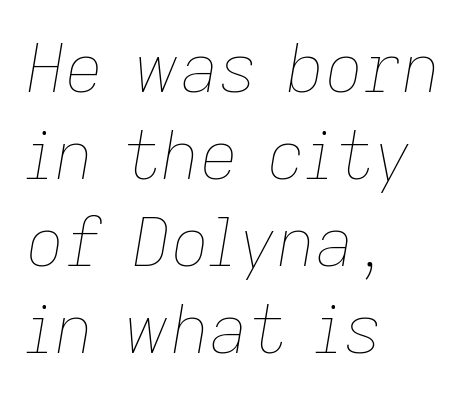
Q: Is the text bold? A: No.
Q: Is the text italic (slanted)? A: Yes, it leans right by about 9 degrees.
Q: Is the text underlined? A: No.
Q: How is the paragraph aligned? A: Left-aligned.
Q: Is the spacing between letters normal or unusually wide? A: Normal.
Q: Is the spacing between lines tight, normal or loose? A: Normal.
Q: Width (condensed, normal, or wide)? A: Normal.
Q: Stroke contrast? A: Low.
Q: x-height? A: Medium.
Q: Monospaced? A: No.
